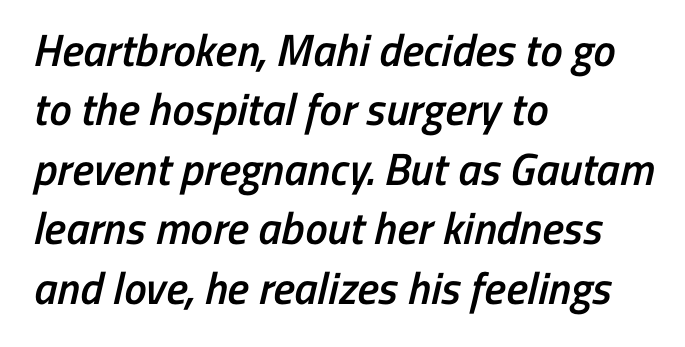
{"serif": "no", "bold": "semi", "weight": "semibold", "width": "condensed", "stroke_contrast": "low", "x_height": "medium", "monospaced": "no", "underline": "no", "align": "left", "line_spacing": "normal", "line_spacing_ratio": 1.32, "letter_spacing": "normal", "letter_spacing_em": 0.0, "glyph_px": 45}
